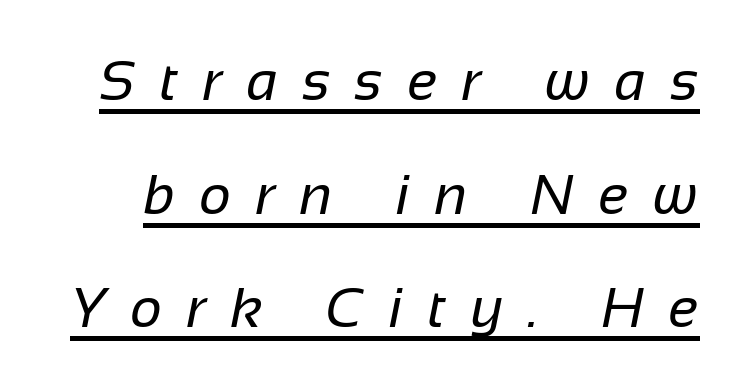
Caption: face not bold, strokes unweighted. Has an underline been added? It has. The designer went with a sans here, leaving each stem footless. The type is letterspaced generously, with wide tracking. How would I describe the line gaps? Wide and relaxed.
